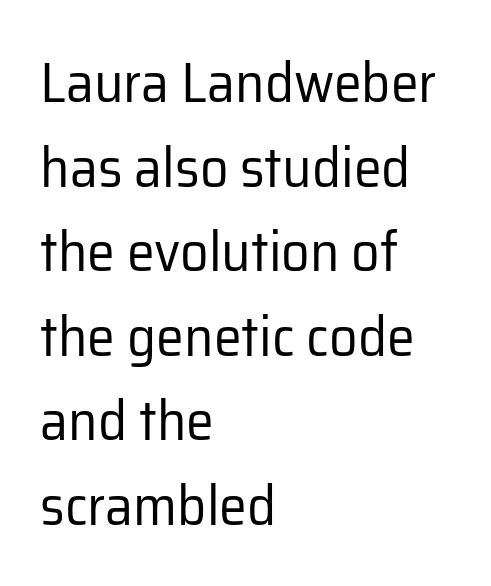
Q: Is the text bold? A: No.
Q: Is the text italic (slanted)? A: No, it is upright.
Q: Is the typeface a serif or a sans-serif typeface? A: Sans-serif.
Q: Is the text underlined? A: No.
Q: How is the paragraph aligned? A: Left-aligned.
Q: Is the spacing between letters normal or unusually wide? A: Normal.
Q: Is the spacing between lines tight, normal or loose? A: Normal.
Q: Width (condensed, normal, or wide)? A: Normal.
Q: Stroke contrast? A: Low.
Q: x-height? A: Medium.
Q: Monospaced? A: No.
